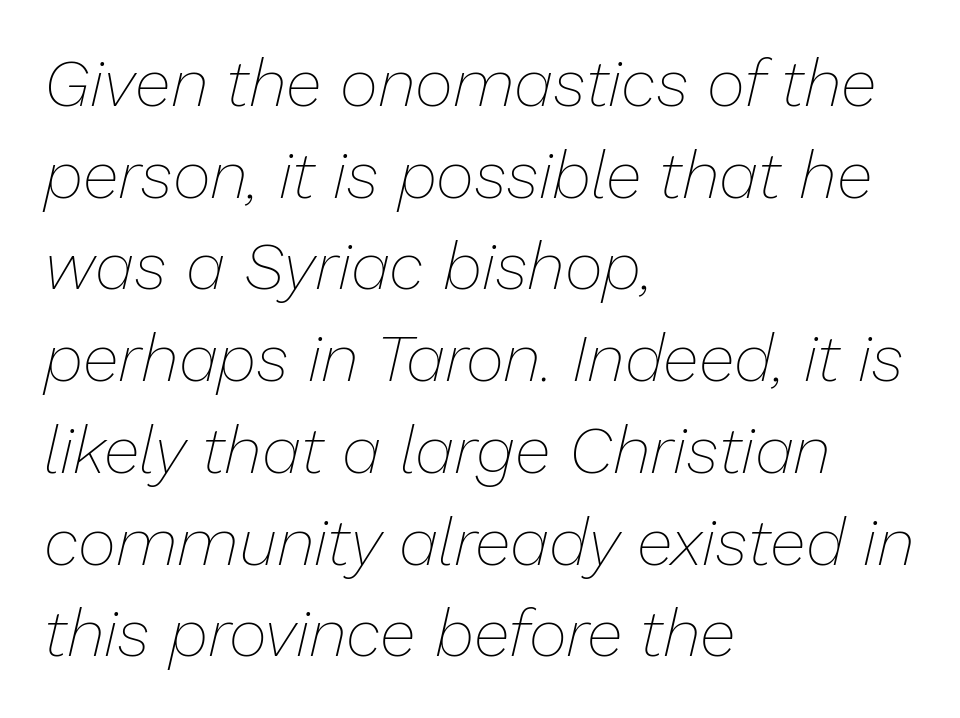
Q: Is the text bold? A: No.
Q: Is the text italic (slanted)? A: Yes, it leans right by about 13 degrees.
Q: Is the text underlined? A: No.
Q: How is the paragraph aligned? A: Left-aligned.
Q: Is the spacing between letters normal or unusually wide? A: Normal.
Q: Is the spacing between lines tight, normal or loose? A: Normal.
Q: Width (condensed, normal, or wide)? A: Normal.
Q: Stroke contrast? A: Low.
Q: x-height? A: Medium.
Q: Monospaced? A: No.
